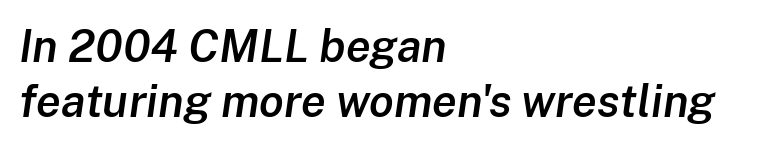
{"italic": "yes", "lean": "right", "slant_degrees": 8, "bold": "semi", "weight": "semibold", "width": "normal", "stroke_contrast": "low", "x_height": "medium", "monospaced": "no", "underline": "no", "align": "left", "line_spacing_ratio": 1.23, "letter_spacing": "normal", "letter_spacing_em": 0.0, "glyph_px": 45}
